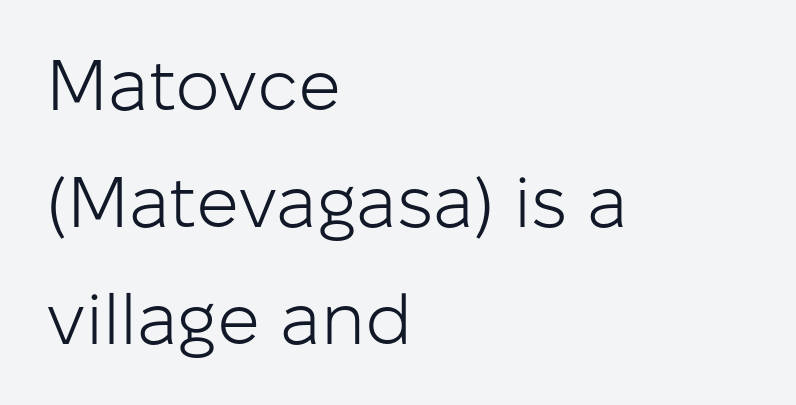
A quiet, ordinary-to-light weight characterises the typeface. The face used here is proportionally spaced, like ordinary book or web type. Words float on clear page, feet unadorned. A normal amount of white space separates one row of letters from the next. Is there any slant? The stems are plumb.
